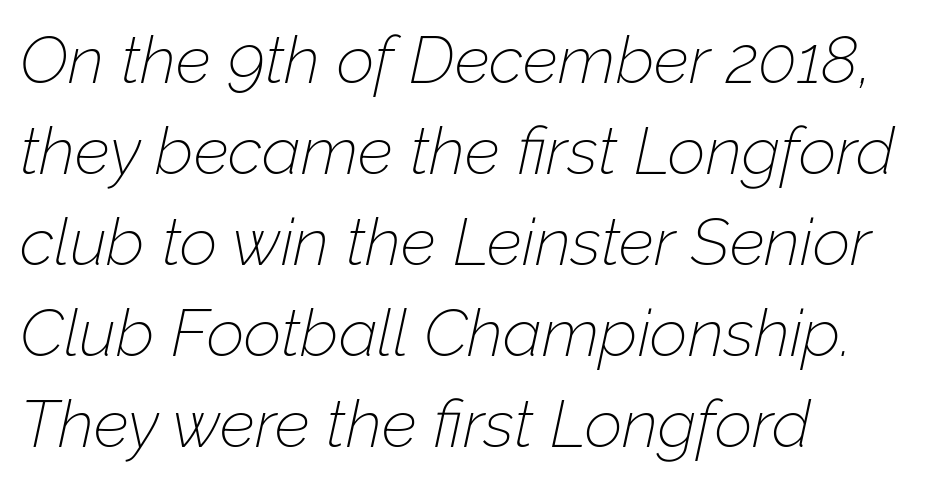
The vertical gap from one line to the next is medium. Check under the words: just untouched page. Spacing verdict: proportional, widths tailored to each character. Short note: letters normally spaced. The paragraph has a hard left edge and a soft right edge. Yep, that's italic — everything's leaning.
